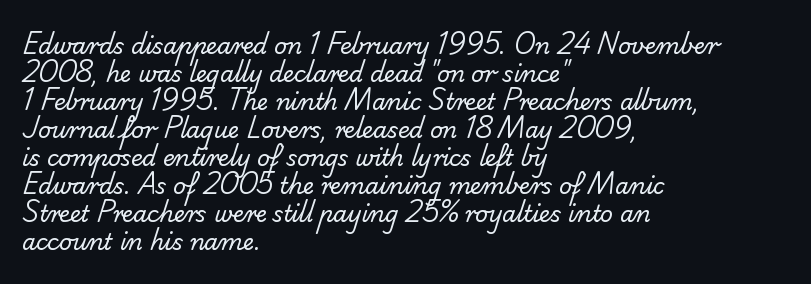
Standard letterfit; no display-style spreading of the glyphs. The leading is moderate, giving the passage an even texture. Rule under the text: the space is simply empty. Alignment: flush left. Weight class: somewhere from thin through regular.
